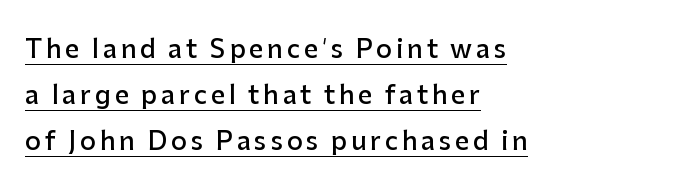
Q: Is the text bold? A: Semi-bold.
Q: Is the text italic (slanted)? A: No, it is upright.
Q: Is the text underlined? A: Yes.
Q: How is the paragraph aligned? A: Left-aligned.
